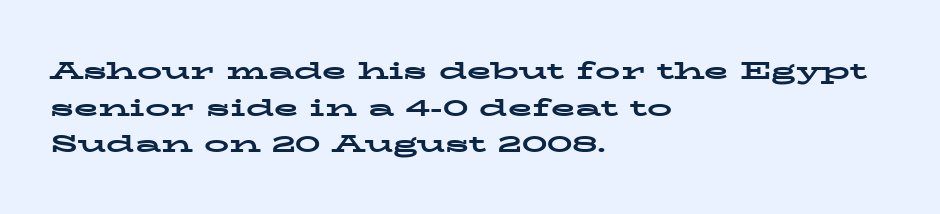
The image shows 25 px bold type, upright; set left-aligned, normal line spacing (1.47x), normal letter spacing, not underlined.
